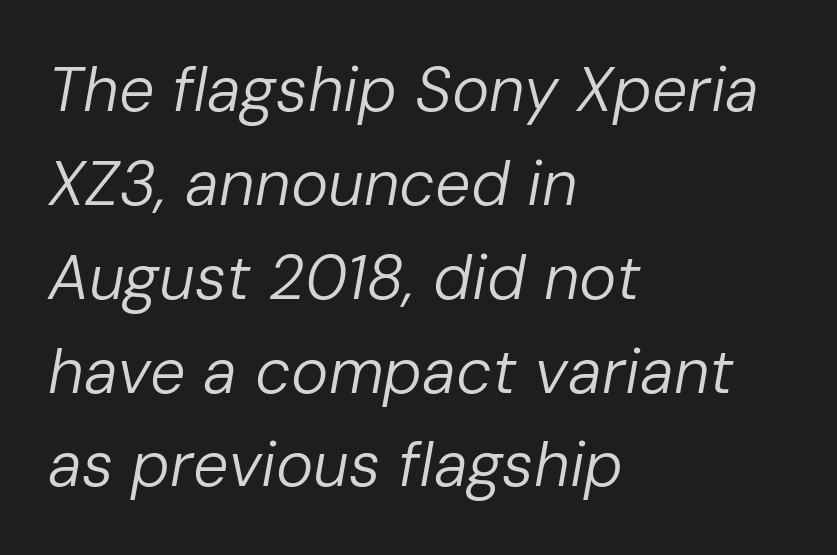
The letters sit at their default tracking, neither squeezed nor spread. Lines of text with bare space underneath. The paragraph has a hard left edge and a soft right edge. Tall strokes in this sample are angled rather than plumb. Evenly set lines give the paragraph a standard silhouette.
